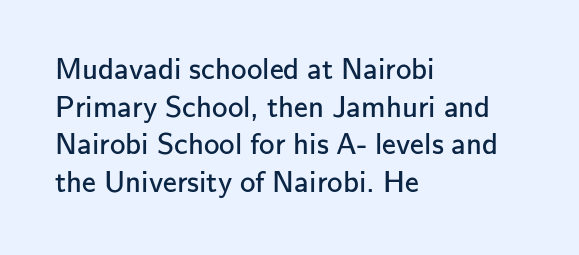
Is this a fixed-width face? No — the glyphs have proportional, varying widths. These glyphs show unthickened strokes, regular width or finer. The font's upright variant was chosen for this text. Type without underlining.
